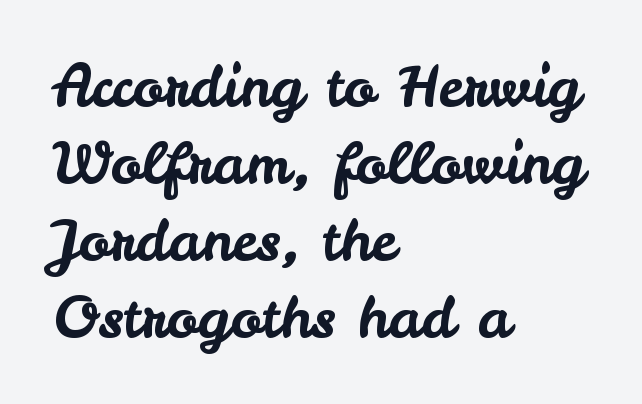
{"serif": "no", "width": "normal", "stroke_contrast": "low", "x_height": "small", "monospaced": "no", "underline": "no", "align": "left", "line_spacing": "normal", "line_spacing_ratio": 1.35, "letter_spacing": "normal", "letter_spacing_em": 0.0, "glyph_px": 57}
